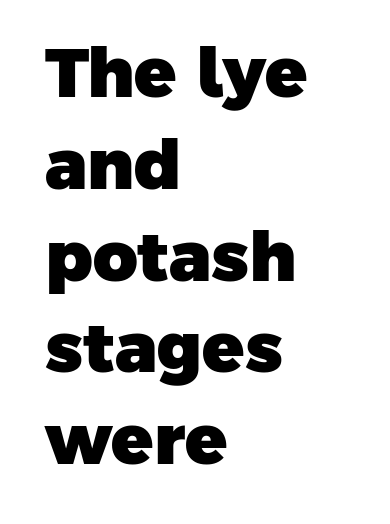
Q: Is the text bold? A: Yes.
Q: Is the typeface a serif or a sans-serif typeface? A: Sans-serif.
Q: Is the text underlined? A: No.
Q: How is the paragraph aligned? A: Left-aligned.
Q: Is the spacing between letters normal or unusually wide? A: Normal.
Q: Is the spacing between lines tight, normal or loose? A: Normal.
Q: Width (condensed, normal, or wide)? A: Normal.
Q: Stroke contrast? A: Low.
Q: x-height? A: Medium.
Q: Monospaced? A: No.
